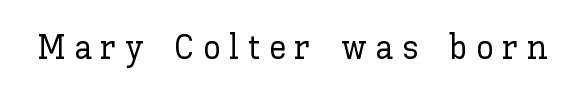
{"italic": "no", "width": "normal", "stroke_contrast": "low", "x_height": "medium", "monospaced": "no", "underline": "no", "letter_spacing": "wide", "letter_spacing_em": 0.25, "glyph_px": 35}
